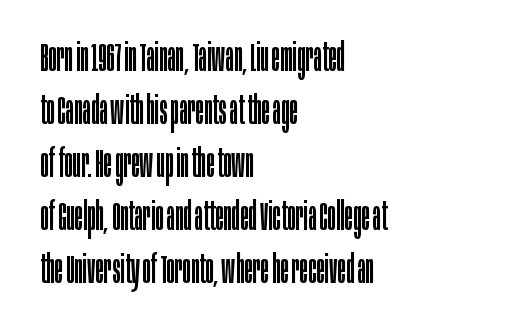
{"serif": "no", "italic": "no", "bold": "no", "weight": "regular", "width": "condensed", "stroke_contrast": "low", "x_height": "large", "monospaced": "no", "underline": "no", "align": "left", "line_spacing": "normal", "line_spacing_ratio": 1.36, "letter_spacing": "normal", "letter_spacing_em": 0.0, "glyph_px": 39}
